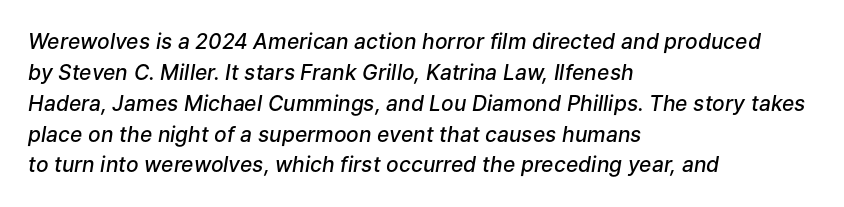
Q: Is the text bold? A: Semi-bold.
Q: Is the text italic (slanted)? A: Yes, it leans right by about 9 degrees.
Q: Is the text underlined? A: No.
Q: How is the paragraph aligned? A: Left-aligned.
Q: Is the spacing between letters normal or unusually wide? A: Normal.
Q: Is the spacing between lines tight, normal or loose? A: Normal.
